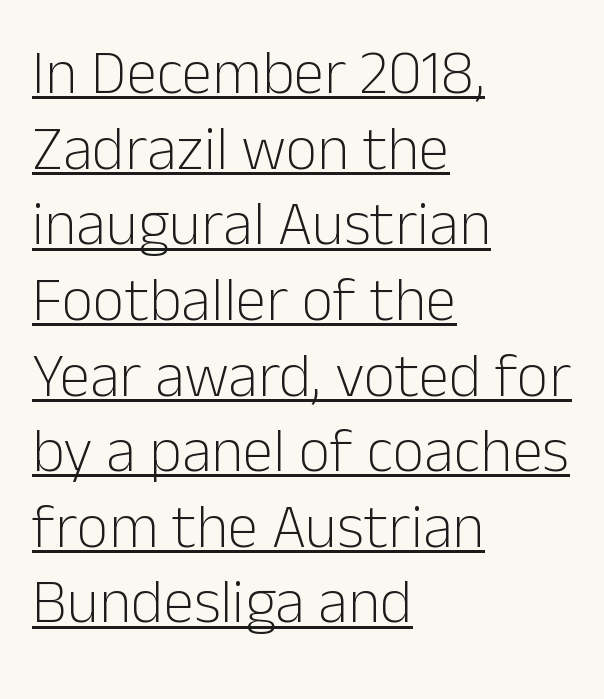
{"serif": "no", "italic": "no", "bold": "no", "weight": "light", "width": "normal", "stroke_contrast": "low", "x_height": "medium", "monospaced": "no", "underline": "yes", "align": "left", "line_spacing_ratio": 1.22, "letter_spacing": "normal", "letter_spacing_em": 0.0, "glyph_px": 62}
